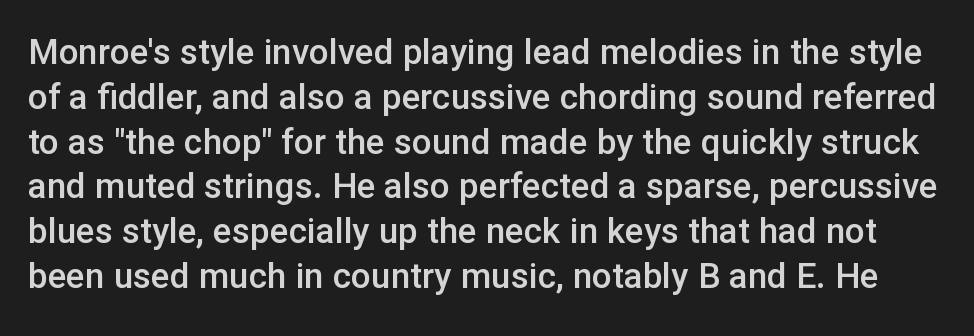
The passage shown has conventional tracking throughout. Weight check: semibold — heavier than regular, not quite bold. If you drew a line through each stem, it would be perfectly vertical. The zone under the glyphs is completely vacant.
